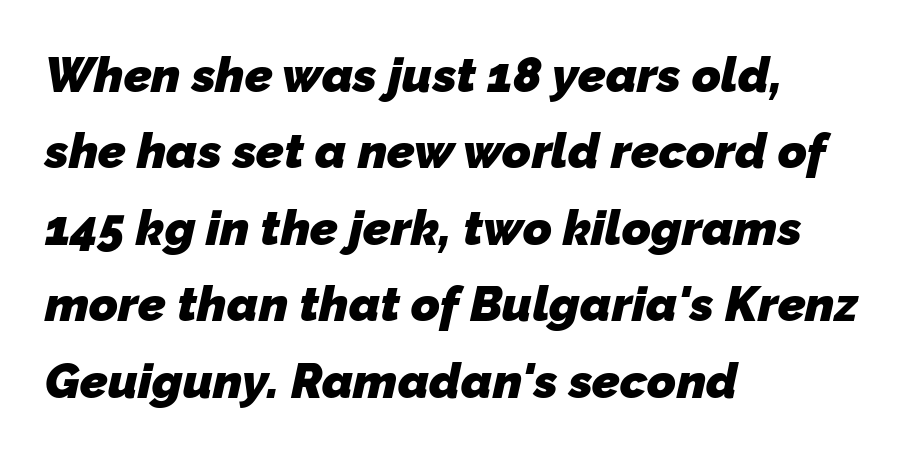
The image shows 49 px heavy sans-serif type; set left-aligned, normal line spacing (1.56x), normal letter spacing, not underlined; low stroke contrast and a medium x-height.
